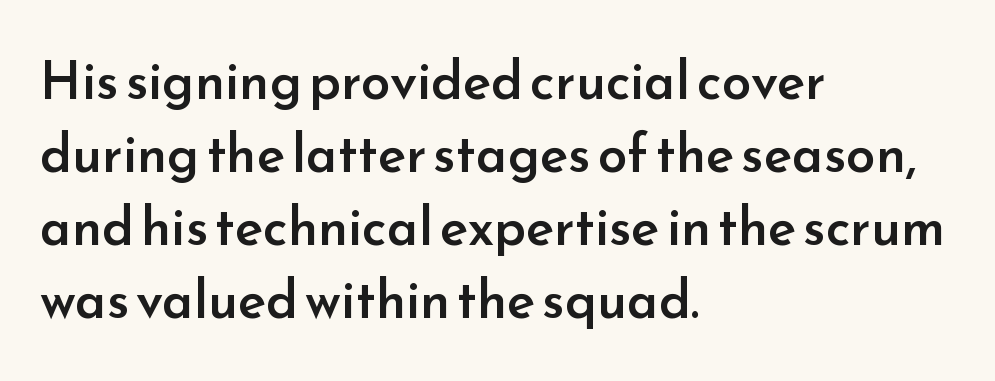
{"serif": "no", "italic": "no", "bold": "semi", "weight": "semibold", "width": "normal", "stroke_contrast": "low", "x_height": "small", "monospaced": "no", "underline": "no", "align": "left", "line_spacing": "normal", "line_spacing_ratio": 1.38, "letter_spacing": "normal", "letter_spacing_em": 0.0, "glyph_px": 53}
